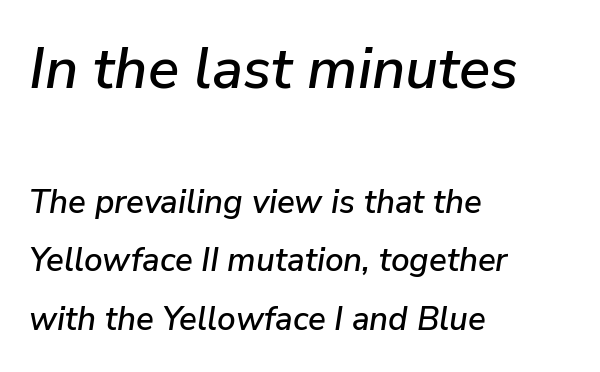
In this sample the first text group is rendered at the bigger scale. Check the space under the baseline: it is left empty. Characters follow at the spacing the type designer built in. If you drew a line through each stem, it would be angled. Here the designer chose a conventional face with non-uniform glyph widths. Line starts are locked; line ends wander.
